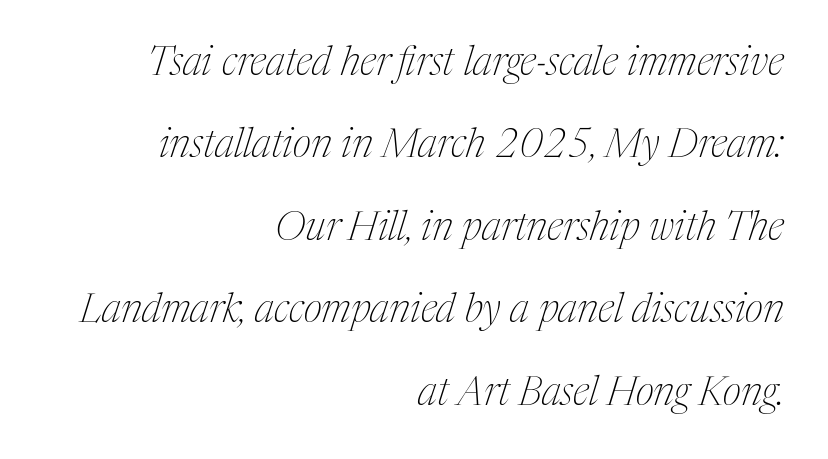
The image shows 40 px thin, condensed serif type, italic (leaning right); set right-aligned, loose line spacing (2.06x), normal letter spacing, not underlined; medium stroke contrast and a medium x-height.
